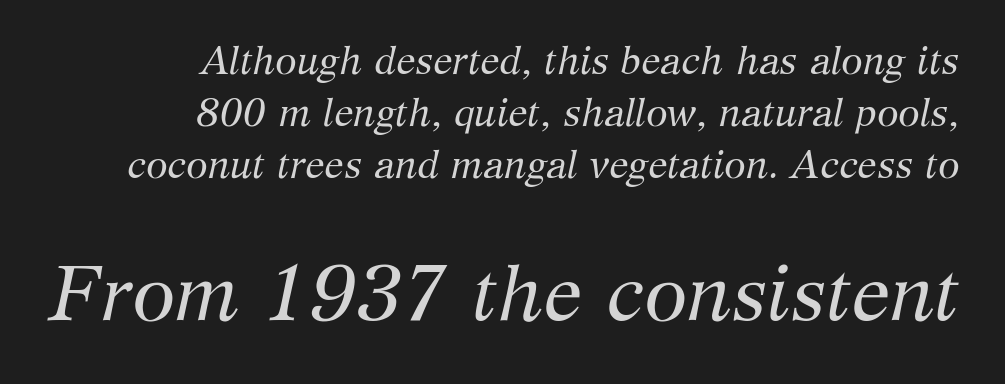
Q: Is the text bold? A: No.
Q: Is the text italic (slanted)? A: Yes, it leans right by about 12 degrees.
Q: Is the typeface a serif or a sans-serif typeface? A: Serif.
Q: Is the text underlined? A: No.
Q: How is the paragraph aligned? A: Right-aligned.
Q: Is the spacing between letters normal or unusually wide? A: Normal.
Q: Is the spacing between lines tight, normal or loose? A: Normal.
Q: Which block of text is set in a larger size, the first (top) or the second (bottom)? A: The second (bottom) one.
Q: Width (condensed, normal, or wide)? A: Normal.
Q: Stroke contrast? A: Medium.
Q: x-height? A: Medium.
Q: Monospaced? A: No.
